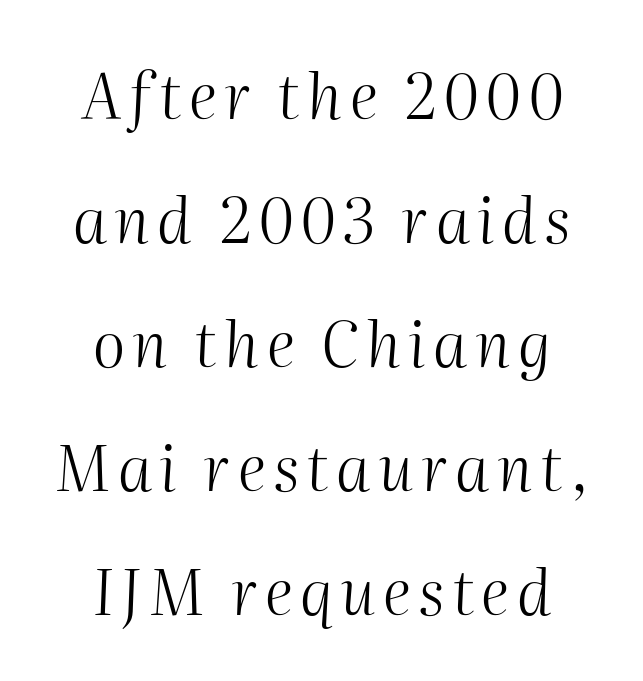
{"italic": "yes", "lean": "right", "slant_degrees": 2, "bold": "no", "weight": "light", "width": "normal", "stroke_contrast": "medium", "x_height": "medium", "monospaced": "no", "underline": "no", "align": "center", "line_spacing": "loose", "line_spacing_ratio": 2.0, "glyph_px": 62}
